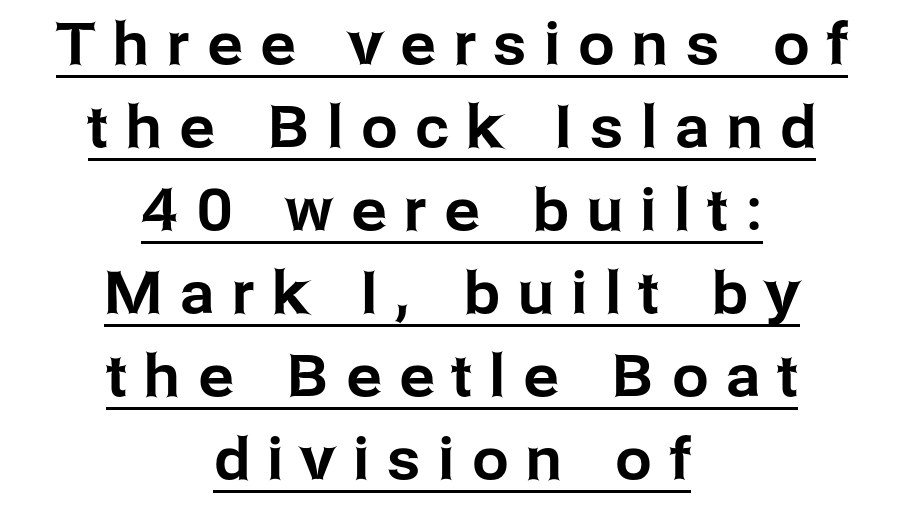
Honestly, the underline is the first thing you notice here. Ascenders rise straight up at ninety degrees. Vertically, the passage feels balanced, rows spaced as you'd expect. Every row of glyphs is offset so its center matches the block's center. The typeface chosen for these lines omits serifs. Honestly, the letter spacing is so wide it's the main thing you notice.
